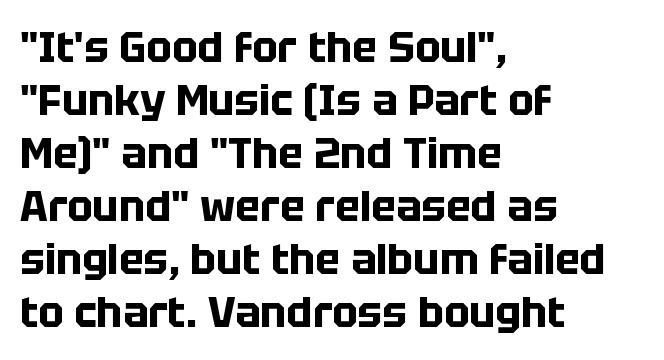
Q: Is the text bold? A: Yes.
Q: Is the text italic (slanted)? A: No, it is upright.
Q: Is the typeface a serif or a sans-serif typeface? A: Sans-serif.
Q: Is the text underlined? A: No.
Q: How is the paragraph aligned? A: Left-aligned.
Q: Is the spacing between letters normal or unusually wide? A: Normal.
Q: Is the spacing between lines tight, normal or loose? A: Normal.
Q: Width (condensed, normal, or wide)? A: Normal.
Q: Stroke contrast? A: Low.
Q: x-height? A: Large.
Q: Monospaced? A: No.
